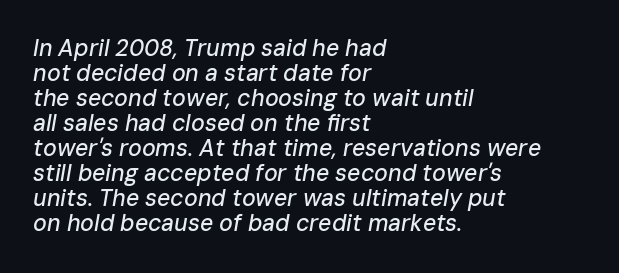
Q: Is the text italic (slanted)? A: Yes, it leans right by about 10 degrees.
Q: Is the text underlined? A: No.
Q: How is the paragraph aligned? A: Left-aligned.
Q: Is the spacing between letters normal or unusually wide? A: Normal.
Q: Is the spacing between lines tight, normal or loose? A: Tight.
